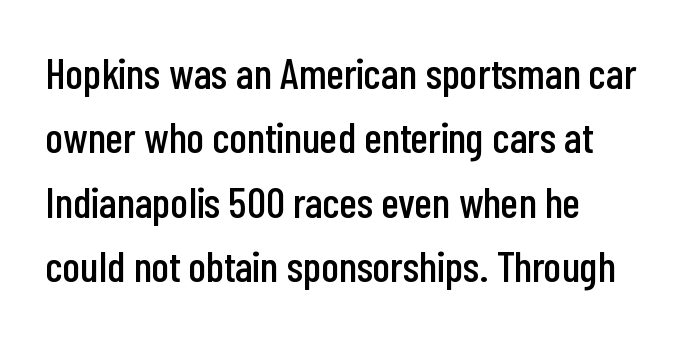
Q: Is the text italic (slanted)? A: No, it is upright.
Q: Is the typeface a serif or a sans-serif typeface? A: Sans-serif.
Q: Is the text underlined? A: No.
Q: How is the paragraph aligned? A: Left-aligned.
Q: Is the spacing between letters normal or unusually wide? A: Normal.
Q: Is the spacing between lines tight, normal or loose? A: Normal.
Q: Width (condensed, normal, or wide)? A: Condensed.
Q: Stroke contrast? A: Low.
Q: x-height? A: Medium.
Q: Monospaced? A: No.
